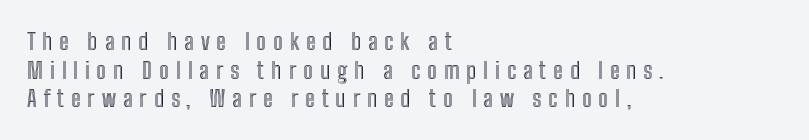
The image shows 23 px text type, upright; set left-aligned, normal line spacing (1.25x), unusually wide letter spacing (+0.3 em), not underlined.
